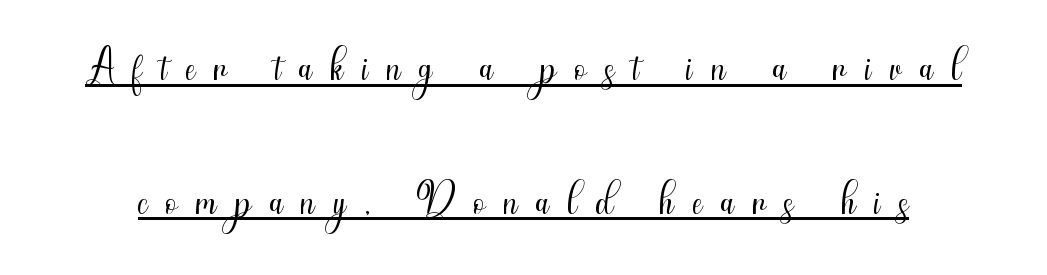
{"serif": "no", "bold": "no", "weight": "light", "width": "condensed", "stroke_contrast": "medium", "x_height": "small", "monospaced": "no", "underline": "yes", "line_spacing": "loose", "line_spacing_ratio": 2.09, "letter_spacing": "wide", "letter_spacing_em": 0.29, "glyph_px": 64}
